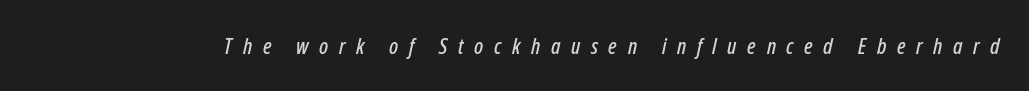
{"italic": "yes", "lean": "right", "slant_degrees": 12, "underline": "no", "letter_spacing": "wide", "letter_spacing_em": 0.48, "glyph_px": 22}
